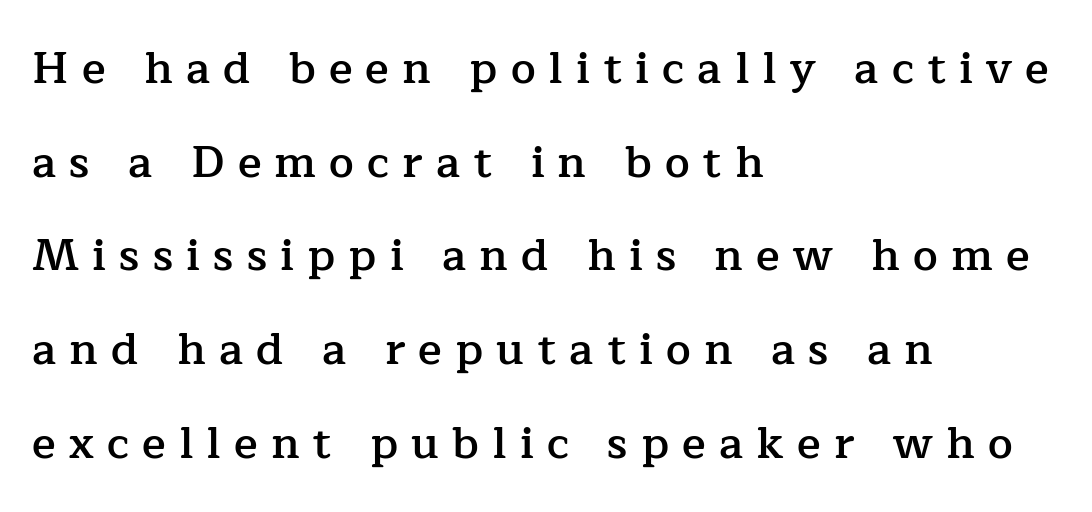
{"serif": "yes", "italic": "no", "bold": "semi", "weight": "semibold", "width": "normal", "stroke_contrast": "low", "x_height": "medium", "monospaced": "no", "underline": "no", "align": "left", "line_spacing": "loose", "line_spacing_ratio": 2.13, "letter_spacing": "wide", "letter_spacing_em": 0.3, "glyph_px": 44}
